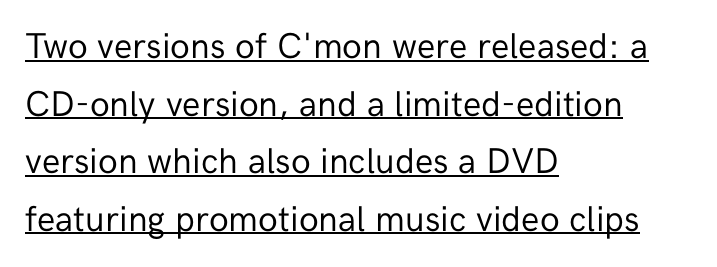
The image shows 36 px regular-weight sans-serif type, upright; set left-aligned, normal line spacing (1.6x), normal letter spacing, underlined; low stroke contrast and a medium x-height.
